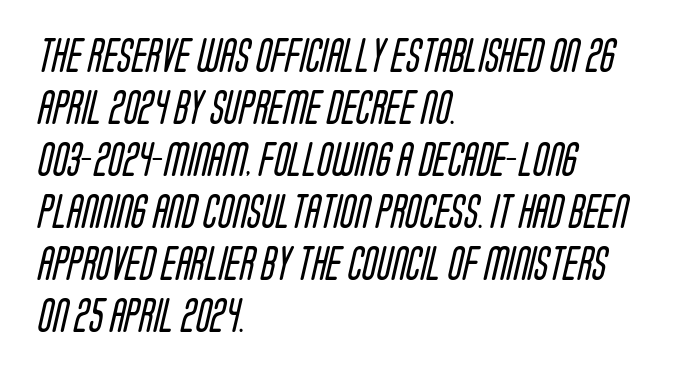
This sample uses a sans-serif face. Each letter keeps its own natural width here, so spacing adapts to shape. The rendering keeps characters at their native spacing. Caption: multi-line text, flush left, ragged right. Summary of vertical rhythm: regular, with standard interline spacing. The font sits on the lighter half of the weight spectrum, regular included.
